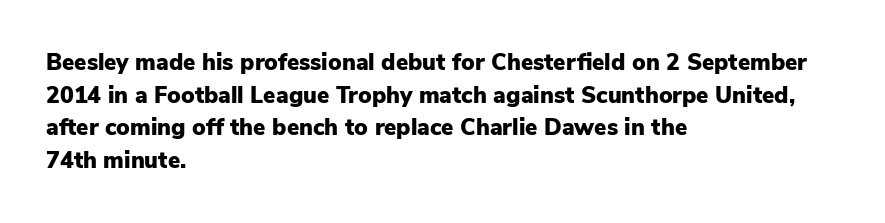
Q: Is the text bold? A: Yes.
Q: Is the text italic (slanted)? A: No, it is upright.
Q: Is the text underlined? A: No.
Q: How is the paragraph aligned? A: Left-aligned.
Q: Is the spacing between letters normal or unusually wide? A: Normal.
Q: Is the spacing between lines tight, normal or loose? A: Normal.
